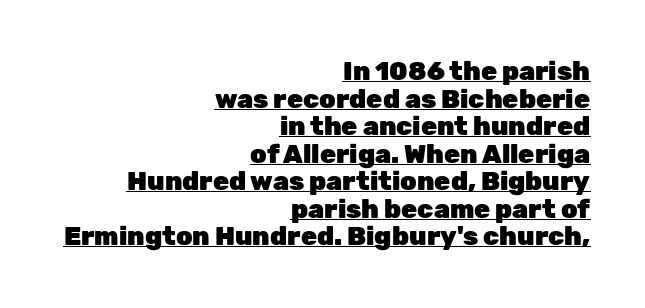
In terms of weight, the rendering is a true, heavy bold. Standard letterfit; no display-style spreading of the glyphs. All the whitespace from short lines collects on the left. The lettering stays uniformly vertical, giving the passage a roman look.
